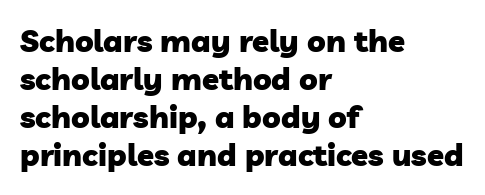
Is this a fixed-width face? No — the glyphs have proportional, varying widths. No extra tracking has been applied to these lines. The passage shown is not underscored anywhere. The lines are quadded left.
